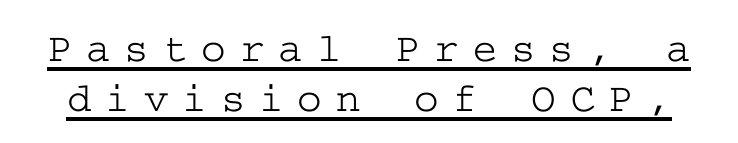
Q: Is the text italic (slanted)? A: No, it is upright.
Q: Is the typeface a serif or a sans-serif typeface? A: Serif.
Q: Is the text underlined? A: Yes.
Q: Is the spacing between letters normal or unusually wide? A: Unusually wide.
Q: Width (condensed, normal, or wide)? A: Wide.
Q: Stroke contrast? A: Low.
Q: x-height? A: Medium.
